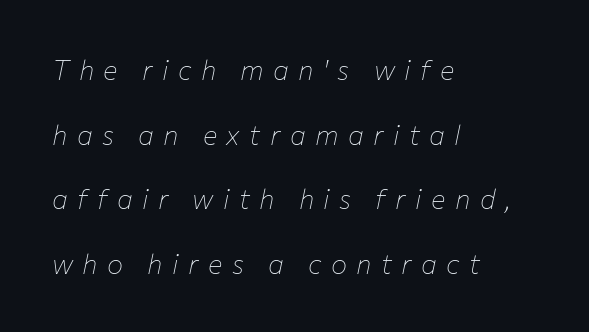
Q: Is the text bold? A: No.
Q: Is the text italic (slanted)? A: Yes, it leans right by about 12 degrees.
Q: Is the text underlined? A: No.
Q: How is the paragraph aligned? A: Left-aligned.
Q: Is the spacing between letters normal or unusually wide? A: Unusually wide.
Q: Is the spacing between lines tight, normal or loose? A: Loose.
